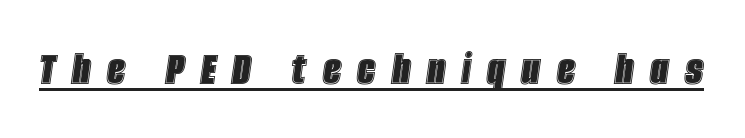
Here the designer chose a conventional face with non-uniform glyph widths. This is oblique type, the kind used for emphasis or titles. The letterforms stand isolated, each surrounded by extra space. You can see a thin bar hugging the bottom of the glyphs.
